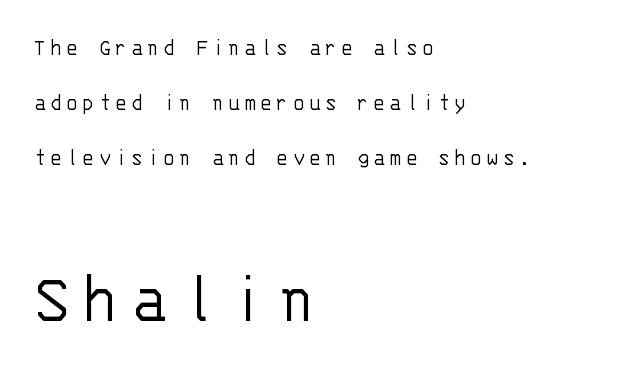
The image shows 76 px light sans-serif type, upright, monospaced; set left-aligned, loose line spacing (2.2x), not underlined; the second (bottom) block is 3.04x larger; low stroke contrast and a large x-height.
